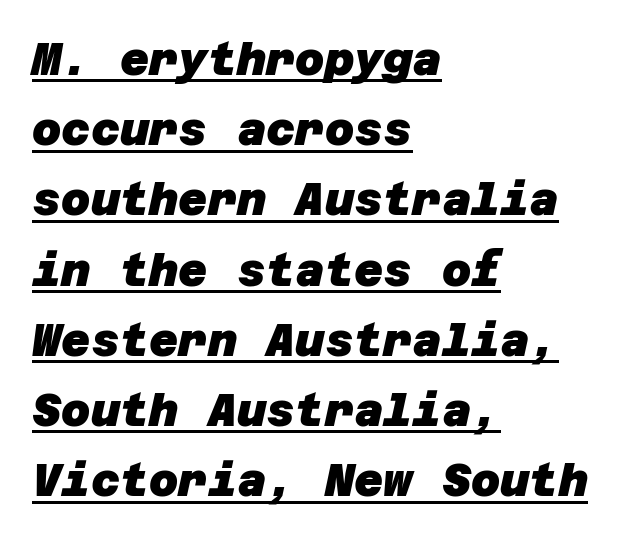
Here the glyphs are tracked normally, forming tight word shapes. The sample's only ornament is a line tracing under the words. These lines carry a lot of weight — the face is fully bold. Rows of type keep a routine distance in the vertical direction. The typeface chosen for these lines omits serifs. The lines are quadded left.
